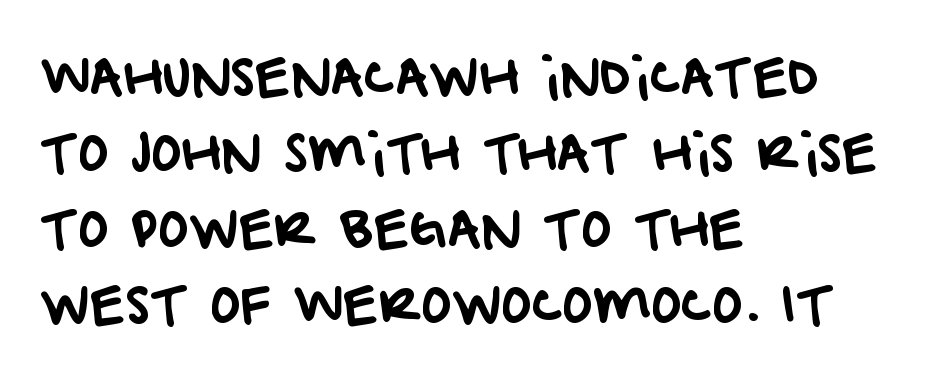
No feet cap the strokes, marking this as sans-serif type. The rendering uses natural spacing where letterforms have individual widths. This sample is left-justified, so line endings fall wherever the words run out. Evenly set lines give the paragraph a standard silhouette. Words appear dense and cohesive because spacing is normal. Underline: absent.
